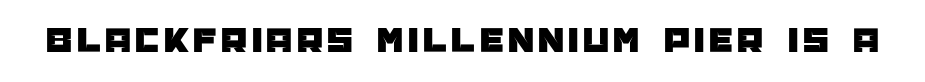
A typesetter would call this proportional, since set widths differ per character. This is sans-serif lettering, the kind often seen on screens and signage. Bare-footed words on every line. Designer's note — italics off, roman on.
